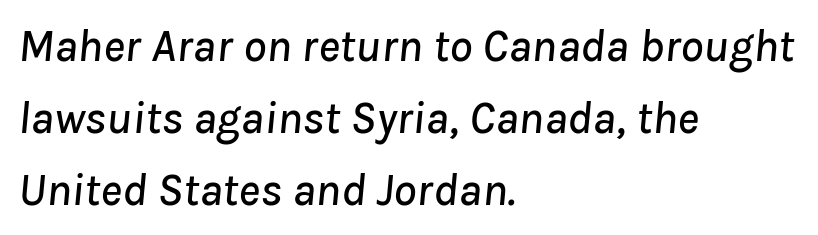
Q: Is the text italic (slanted)? A: Yes, it leans right by about 8 degrees.
Q: Is the text underlined? A: No.
Q: How is the paragraph aligned? A: Left-aligned.
Q: Is the spacing between letters normal or unusually wide? A: Normal.
Q: Is the spacing between lines tight, normal or loose? A: Normal.
Q: Width (condensed, normal, or wide)? A: Normal.
Q: Stroke contrast? A: Low.
Q: x-height? A: Medium.
Q: Monospaced? A: No.
